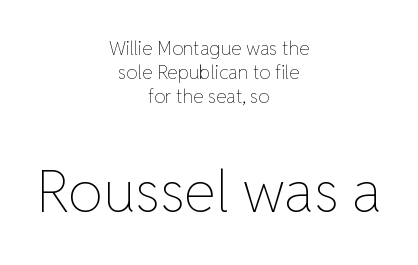
{"italic": "no", "bold": "no", "weight": "thin", "width": "normal", "stroke_contrast": "low", "x_height": "medium", "monospaced": "no", "underline": "no", "align": "center", "line_spacing": "normal", "line_spacing_ratio": 1.26, "letter_spacing": "normal", "letter_spacing_em": 0.0, "larger_block": "second", "size_ratio": 3.05, "glyph_px": 58}
